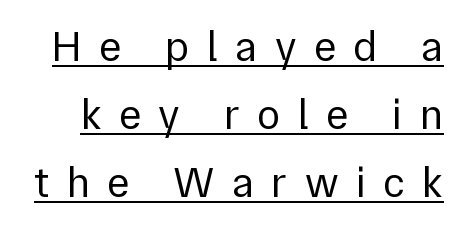
The image shows 43 px regular-weight sans-serif type, upright; set normal line spacing (1.58x), unusually wide letter spacing (+0.4 em), underlined; low stroke contrast and a medium x-height.
